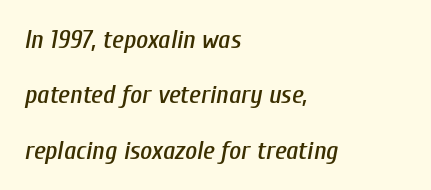
Q: Is the text italic (slanted)? A: Yes, it leans right by about 10 degrees.
Q: Is the text underlined? A: No.
Q: How is the paragraph aligned? A: Left-aligned.
Q: Is the spacing between letters normal or unusually wide? A: Normal.
Q: Is the spacing between lines tight, normal or loose? A: Loose.
